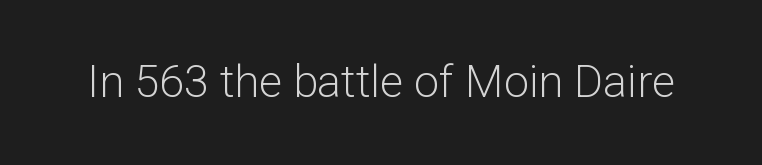
Q: Is the text bold? A: No.
Q: Is the text italic (slanted)? A: No, it is upright.
Q: Is the typeface a serif or a sans-serif typeface? A: Sans-serif.
Q: Is the text underlined? A: No.
Q: Is the spacing between letters normal or unusually wide? A: Normal.
Q: Width (condensed, normal, or wide)? A: Normal.
Q: Stroke contrast? A: Low.
Q: x-height? A: Medium.
Q: Monospaced? A: No.
